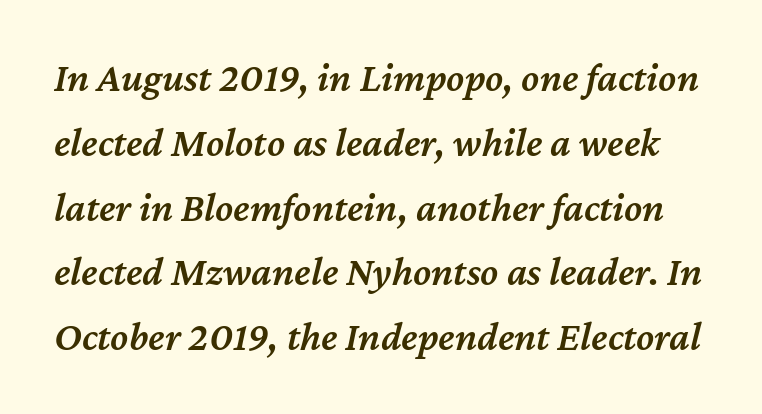
{"italic": "yes", "lean": "right", "slant_degrees": 12, "bold": "semi", "weight": "semibold", "width": "normal", "stroke_contrast": "medium", "x_height": "medium", "monospaced": "no", "underline": "no", "line_spacing": "normal", "line_spacing_ratio": 1.58, "letter_spacing": "normal", "letter_spacing_em": 0.0, "glyph_px": 41}
